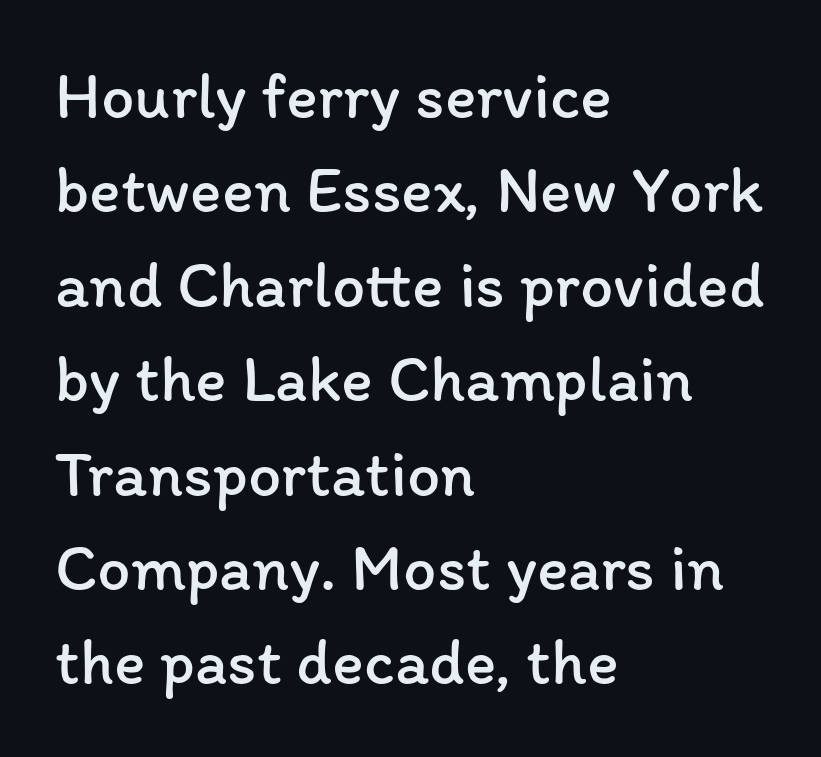
Looks like regular typesetting: each glyph gets only the width it needs. Line spacing here is normal. Tracking here is standard; glyphs follow each other at the usual distance. These lines were composed using upright roman letters. Line starts are locked; line ends wander.
